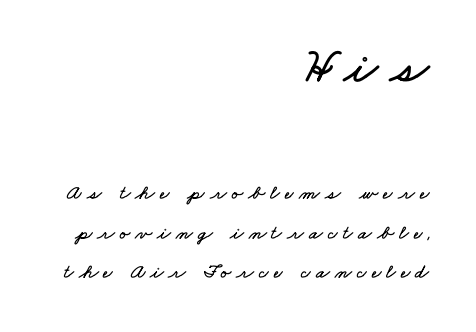
The image shows 50 px wide type; set right-aligned, loose line spacing (1.97x), unusually wide letter spacing (+0.25 em), not underlined; the first (top) block is 2.5x larger; low stroke contrast and a small x-height.
